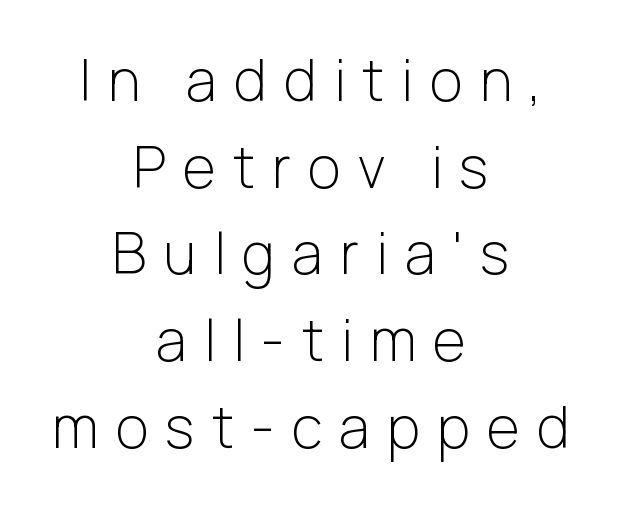
{"serif": "no", "italic": "no", "bold": "no", "weight": "light", "width": "normal", "stroke_contrast": "low", "x_height": "medium", "monospaced": "no", "underline": "no", "align": "center", "line_spacing": "normal", "line_spacing_ratio": 1.52, "letter_spacing": "wide", "letter_spacing_em": 0.3, "glyph_px": 57}
